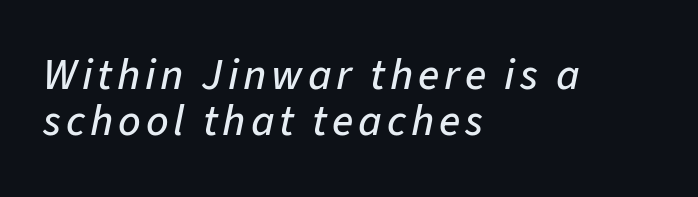
{"italic": "yes", "lean": "right", "slant_degrees": 11, "width": "normal", "stroke_contrast": "low", "x_height": "medium", "monospaced": "no", "underline": "no", "align": "left", "line_spacing": "tight", "line_spacing_ratio": 1.05, "glyph_px": 44}
